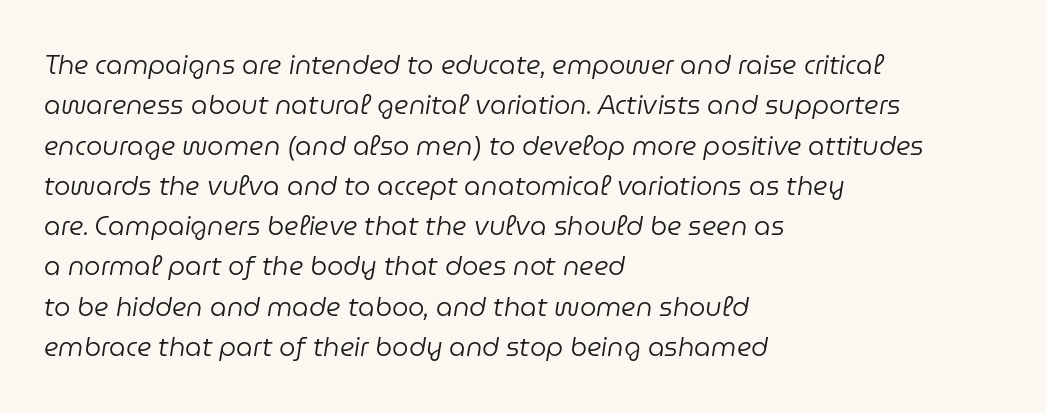
Q: Is the text bold? A: No.
Q: Is the text italic (slanted)? A: Yes, it leans right by about 9 degrees.
Q: Is the text underlined? A: No.
Q: How is the paragraph aligned? A: Left-aligned.
Q: Is the spacing between letters normal or unusually wide? A: Normal.
Q: Is the spacing between lines tight, normal or loose? A: Normal.
